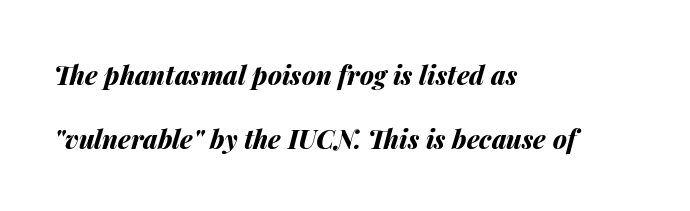
The image shows 26 px bold type, italic (leaning right); set left-aligned, loose line spacing (2.48x), normal letter spacing, not underlined.
